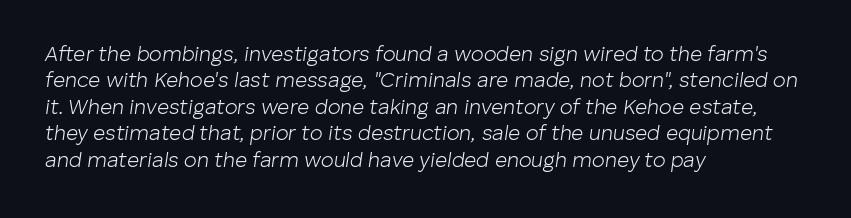
Q: Is the text bold? A: No.
Q: Is the text italic (slanted)? A: Yes, it leans right by about 8 degrees.
Q: Is the text underlined? A: No.
Q: How is the paragraph aligned? A: Left-aligned.
Q: Is the spacing between letters normal or unusually wide? A: Normal.
Q: Is the spacing between lines tight, normal or loose? A: Normal.
